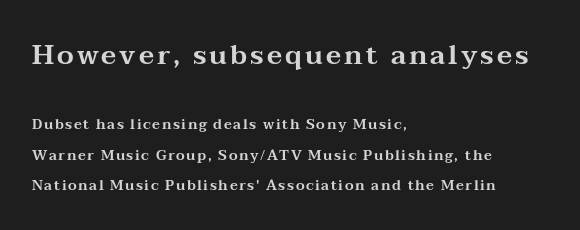
Q: Is the text italic (slanted)? A: No, it is upright.
Q: Is the text underlined? A: No.
Q: How is the paragraph aligned? A: Left-aligned.
Q: Is the spacing between lines tight, normal or loose? A: Loose.
Q: Which block of text is set in a larger size, the first (top) or the second (bottom)? A: The first (top) one.
